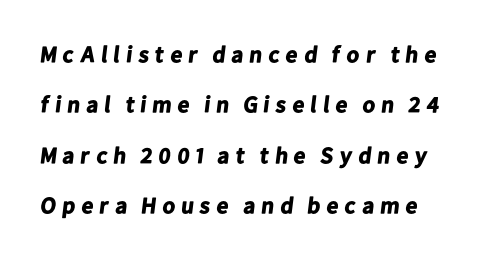
{"bold": "yes", "underline": "no", "line_spacing": "loose", "line_spacing_ratio": 2.19, "letter_spacing": "wide", "letter_spacing_em": 0.2, "glyph_px": 23}
